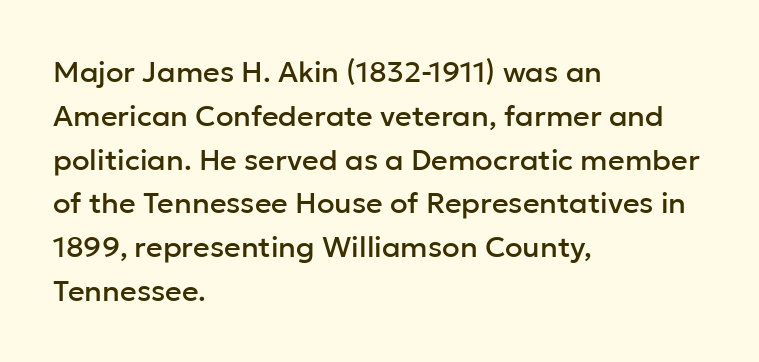
The rag falls on the right side of this text block. Is there any slant? The stems are plumb. These lines are rendered in a variable-pitch font. The block of text has a typical density, with ordinary space between rows.
